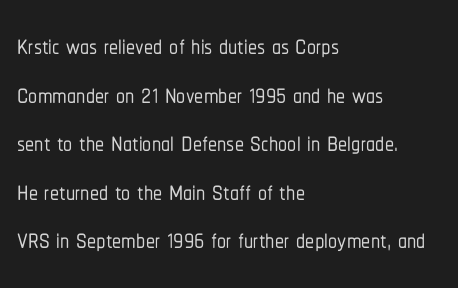
The space directly below the letters is spotless. Horizontal bands of white between lines are of average thickness. The text was rendered using a sans face with plain stroke endings. A student would call this left alignment; a typographer would say flush left, rag right.
